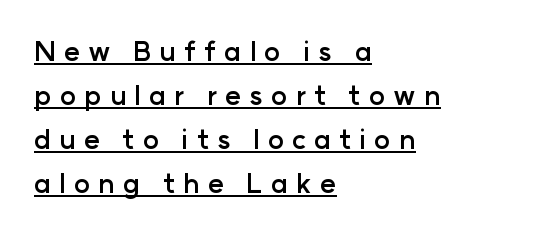
Every row of glyphs begins at an identical x-position on the left. Each word looks stretched out because of the extra space between its letters. A rule runs beneath these lines of type. Heavy, bold letterforms. Characters remain perfectly vertical along every line.
